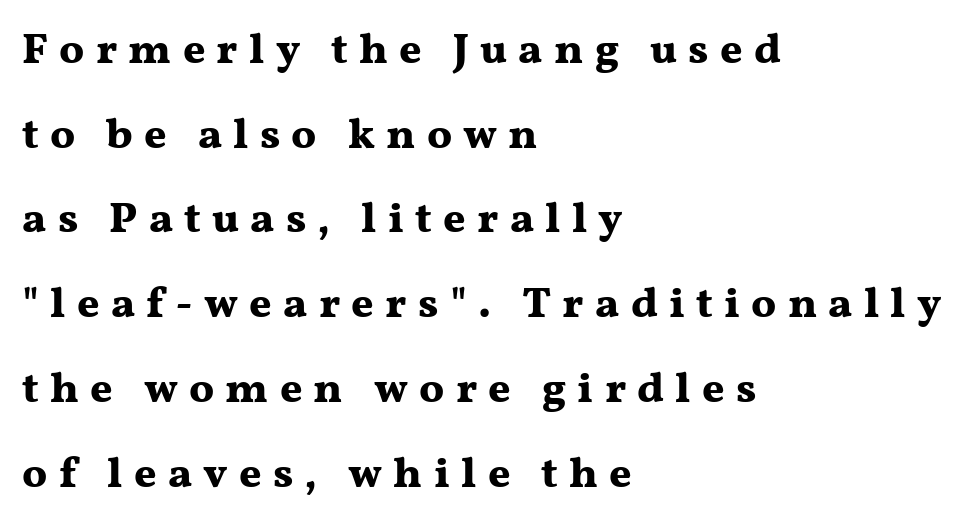
The image shows 43 px bold, wide serif type, upright; set left-aligned, loose line spacing (1.97x), unusually wide letter spacing (+0.26 em), not underlined; medium stroke contrast and a medium x-height.
